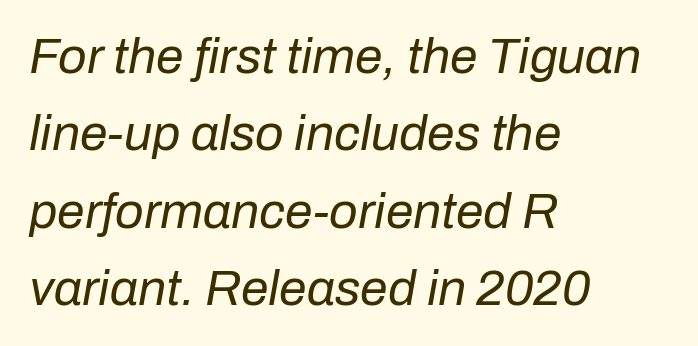
Line starts are locked; line ends wander. When letters slant like this, we call the style italic. The space beneath each line is pristine and unruled. A typesetter would call this proportional, since set widths differ per character. How would I describe the line gaps? Plain and ordinary.
